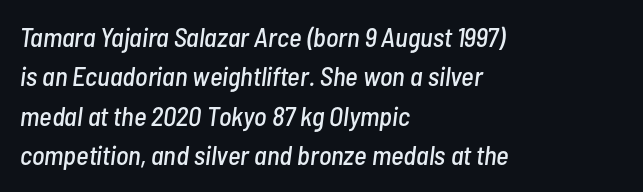
{"italic": "yes", "lean": "right", "slant_degrees": 7, "underline": "no", "align": "left", "line_spacing": "normal", "line_spacing_ratio": 1.46, "letter_spacing": "normal", "letter_spacing_em": 0.0, "glyph_px": 27}
